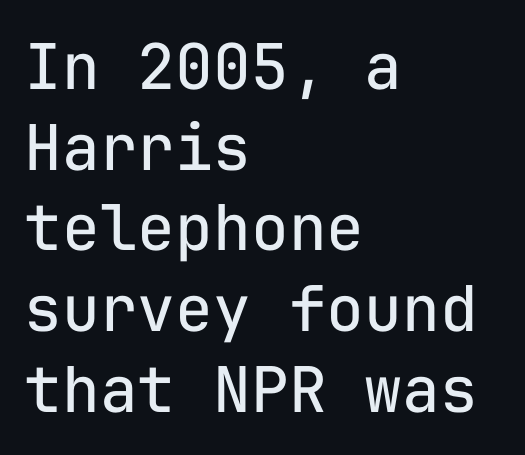
Q: Is the text bold? A: No.
Q: Is the text italic (slanted)? A: No, it is upright.
Q: Is the typeface a serif or a sans-serif typeface? A: Sans-serif.
Q: Is the text underlined? A: No.
Q: How is the paragraph aligned? A: Left-aligned.
Q: Is the spacing between letters normal or unusually wide? A: Normal.
Q: Is the spacing between lines tight, normal or loose? A: Normal.
Q: Width (condensed, normal, or wide)? A: Normal.
Q: Stroke contrast? A: Low.
Q: x-height? A: Medium.
Q: Monospaced? A: Yes.
